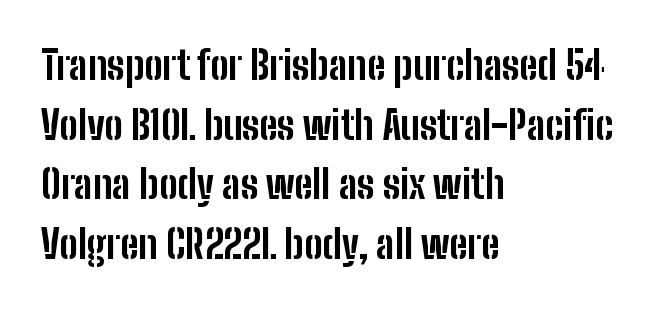
{"serif": "no", "italic": "no", "bold": "yes", "weight": "bold", "width": "condensed", "stroke_contrast": "low", "x_height": "medium", "monospaced": "no", "underline": "no", "align": "left", "line_spacing": "normal", "line_spacing_ratio": 1.53, "letter_spacing": "normal", "letter_spacing_em": 0.0, "glyph_px": 39}
